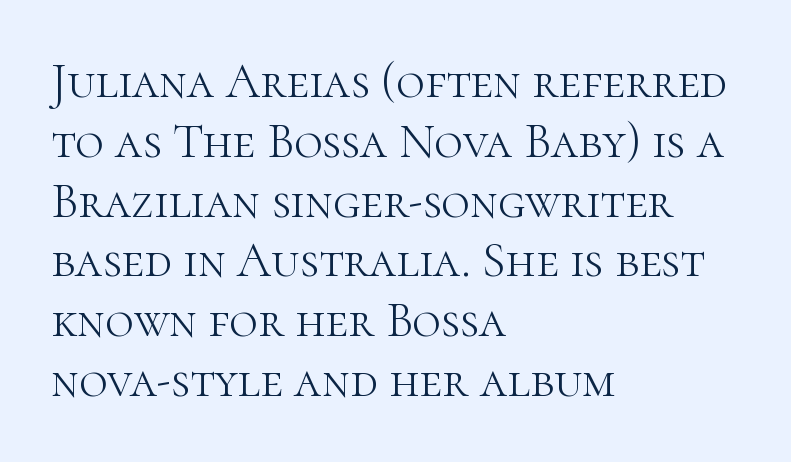
This rendering uses left alignment, leaving the right contour irregular. Here the designer chose a conventional face with non-uniform glyph widths. The horizontal fit of the characters is conventional and even. Old-style or modern, the face here clearly has serifs. The zone under the glyphs is completely vacant.
